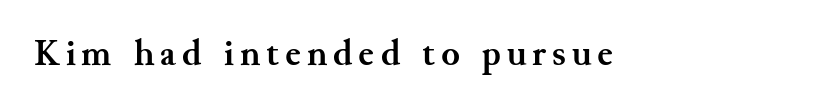
Q: Is the text bold? A: Yes.
Q: Is the text italic (slanted)? A: No, it is upright.
Q: Is the typeface a serif or a sans-serif typeface? A: Serif.
Q: Is the text underlined? A: No.
Q: Width (condensed, normal, or wide)? A: Normal.
Q: Stroke contrast? A: Medium.
Q: x-height? A: Small.
Q: Monospaced? A: No.
